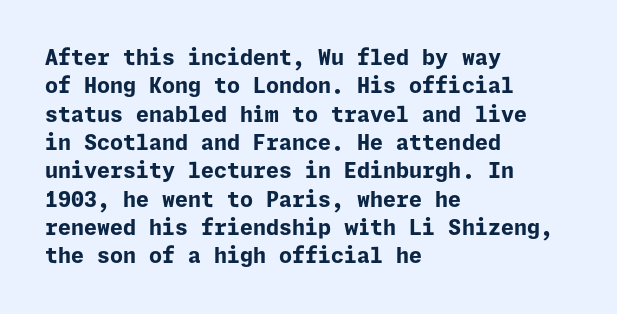
{"italic": "no", "bold": "yes", "underline": "no", "align": "left", "line_spacing": "normal", "line_spacing_ratio": 1.35, "letter_spacing": "normal", "letter_spacing_em": 0.0, "glyph_px": 21}
